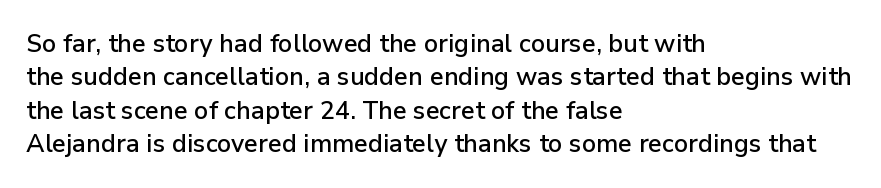
The image shows 25 px text type, upright; set left-aligned, normal line spacing (1.34x), normal letter spacing, not underlined.
